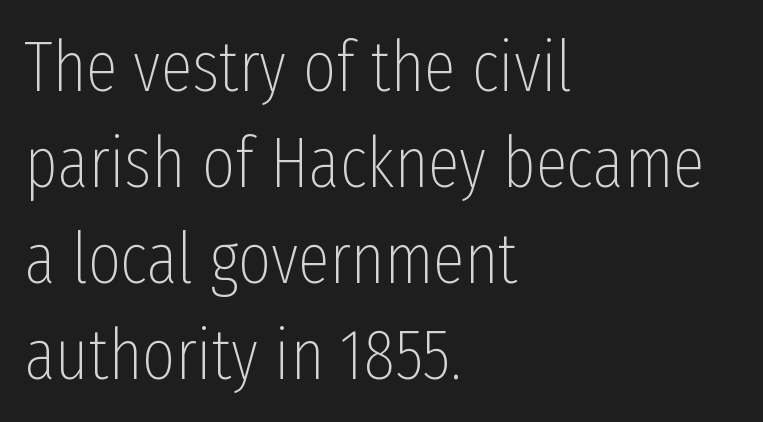
{"serif": "no", "italic": "no", "bold": "no", "weight": "thin", "width": "condensed", "stroke_contrast": "low", "x_height": "medium", "monospaced": "no", "underline": "no", "align": "left", "line_spacing": "normal", "line_spacing_ratio": 1.35, "letter_spacing": "normal", "letter_spacing_em": 0.0, "glyph_px": 71}
